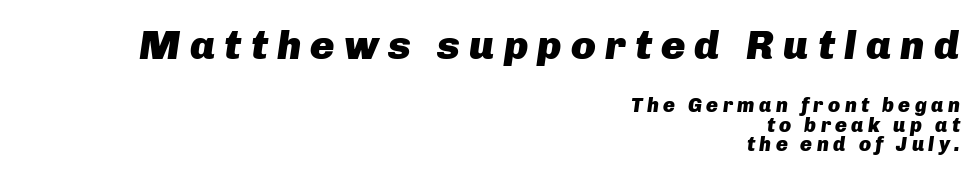
{"italic": "yes", "lean": "right", "slant_degrees": 8, "bold": "yes", "weight": "heavy", "width": "normal", "stroke_contrast": "low", "x_height": "medium", "monospaced": "no", "underline": "no", "align": "right", "line_spacing": "tight", "line_spacing_ratio": 0.98, "letter_spacing": "wide", "letter_spacing_em": 0.22, "larger_block": "first", "size_ratio": 2.05, "glyph_px": 41}
